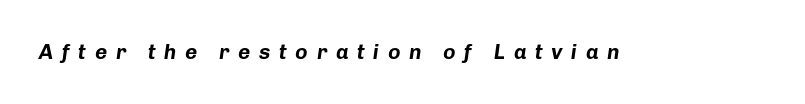
The image shows 21 px bold type, italic (leaning right); set unusually wide letter spacing (+0.41 em), not underlined.
